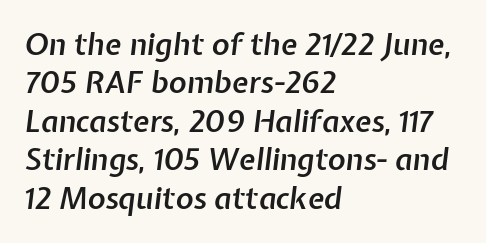
Slightly chunky letters — semibold, I'd say, not full bold. The face used here is proportionally spaced, like ordinary book or web type. Whoever set this chose a conventional vertical rhythm. The glyphs are unaccompanied by any horizontal stroke below them. Caption: multi-line text, flush left, ragged right.
